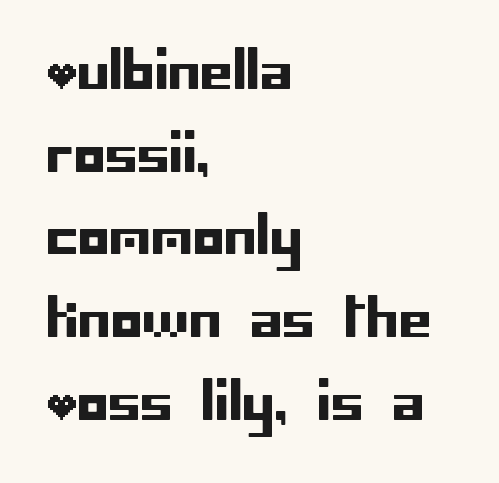
Q: Is the text italic (slanted)? A: No, it is upright.
Q: Is the typeface a serif or a sans-serif typeface? A: Sans-serif.
Q: Is the text underlined? A: No.
Q: How is the paragraph aligned? A: Left-aligned.
Q: Is the spacing between letters normal or unusually wide? A: Normal.
Q: Is the spacing between lines tight, normal or loose? A: Normal.
Q: Width (condensed, normal, or wide)? A: Normal.
Q: Stroke contrast? A: Low.
Q: x-height? A: Large.
